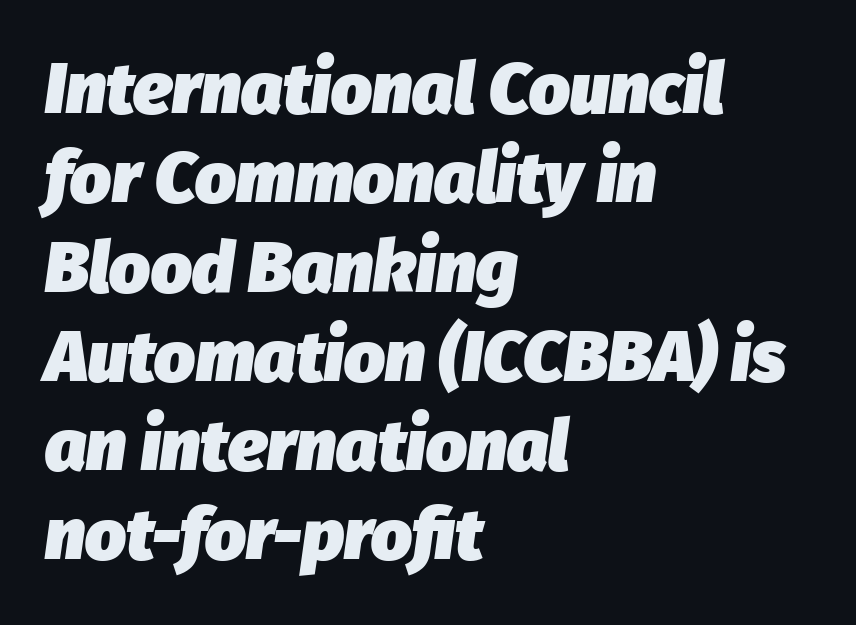
The image shows 72 px heavy type, italic (leaning right); set left-aligned, line spacing 1.24x, normal letter spacing, not underlined; low stroke contrast and a medium x-height.
